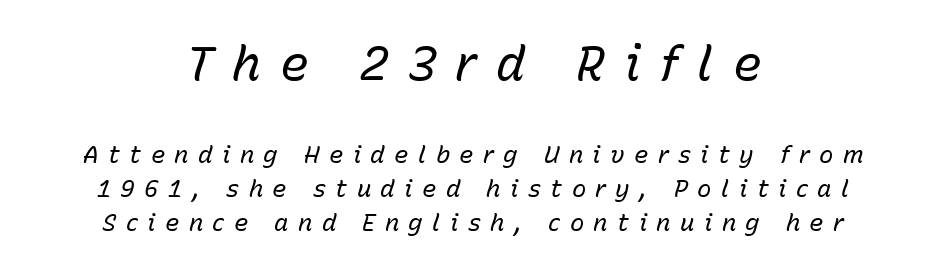
The image shows 48 px regular-weight type, italic (leaning right); set centered, normal line spacing (1.41x), unusually wide letter spacing (+0.39 em), not underlined; the first (top) block is 2.0x larger; low stroke contrast and a medium x-height.
